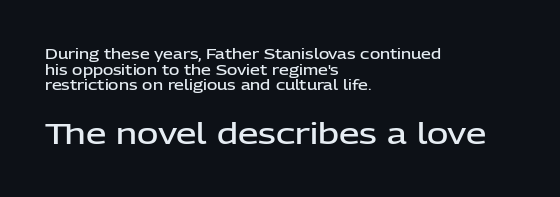
Q: Is the text bold? A: Semi-bold.
Q: Is the text italic (slanted)? A: No, it is upright.
Q: Is the typeface a serif or a sans-serif typeface? A: Sans-serif.
Q: Is the text underlined? A: No.
Q: How is the paragraph aligned? A: Left-aligned.
Q: Is the spacing between letters normal or unusually wide? A: Normal.
Q: Is the spacing between lines tight, normal or loose? A: Tight.
Q: Which block of text is set in a larger size, the first (top) or the second (bottom)? A: The second (bottom) one.
Q: Width (condensed, normal, or wide)? A: Normal.
Q: Stroke contrast? A: Low.
Q: x-height? A: Medium.
Q: Monospaced? A: No.
